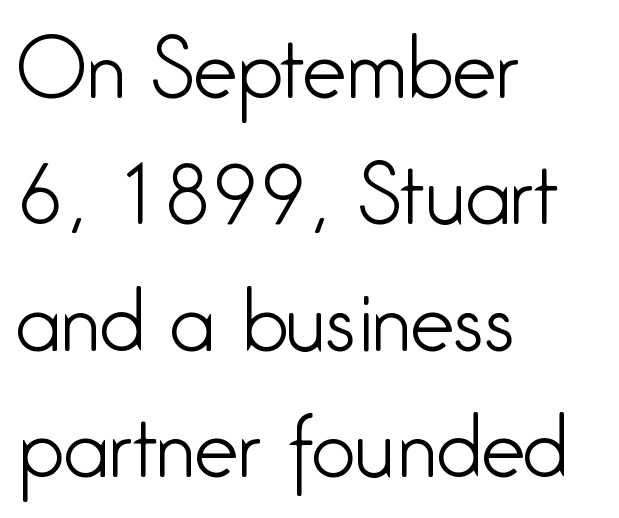
Q: Is the text bold? A: No.
Q: Is the text italic (slanted)? A: No, it is upright.
Q: Is the typeface a serif or a sans-serif typeface? A: Sans-serif.
Q: Is the text underlined? A: No.
Q: How is the paragraph aligned? A: Left-aligned.
Q: Is the spacing between letters normal or unusually wide? A: Normal.
Q: Is the spacing between lines tight, normal or loose? A: Normal.
Q: Width (condensed, normal, or wide)? A: Condensed.
Q: Stroke contrast? A: Low.
Q: x-height? A: Medium.
Q: Monospaced? A: No.
